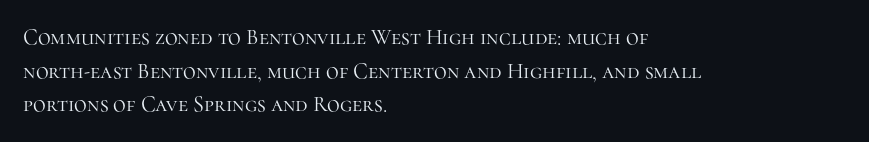
{"italic": "no", "bold": "no", "underline": "no", "align": "left", "line_spacing": "normal", "line_spacing_ratio": 1.53, "letter_spacing": "normal", "letter_spacing_em": 0.0, "glyph_px": 22}
